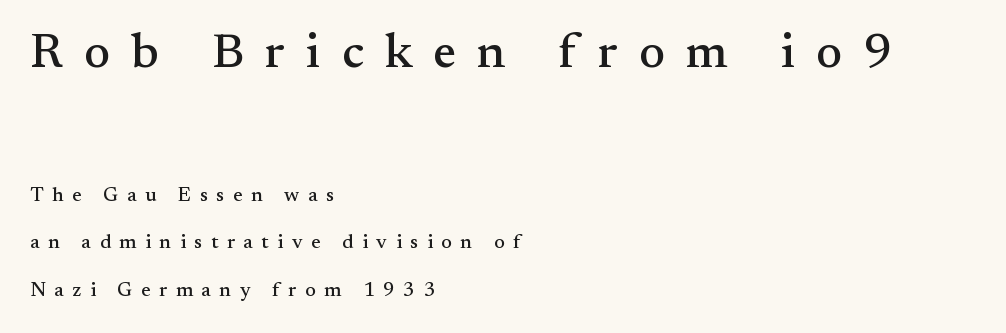
The image shows 49 px serif type, upright; set left-aligned, loose line spacing (2.38x), unusually wide letter spacing (+0.43 em), not underlined; the first (top) block is 2.45x larger; medium stroke contrast and a small x-height.
